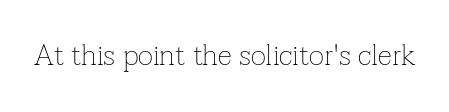
Q: Is the text bold? A: No.
Q: Is the text italic (slanted)? A: No, it is upright.
Q: Is the typeface a serif or a sans-serif typeface? A: Serif.
Q: Is the text underlined? A: No.
Q: Is the spacing between letters normal or unusually wide? A: Normal.
Q: Width (condensed, normal, or wide)? A: Normal.
Q: Stroke contrast? A: Low.
Q: x-height? A: Medium.
Q: Monospaced? A: No.
